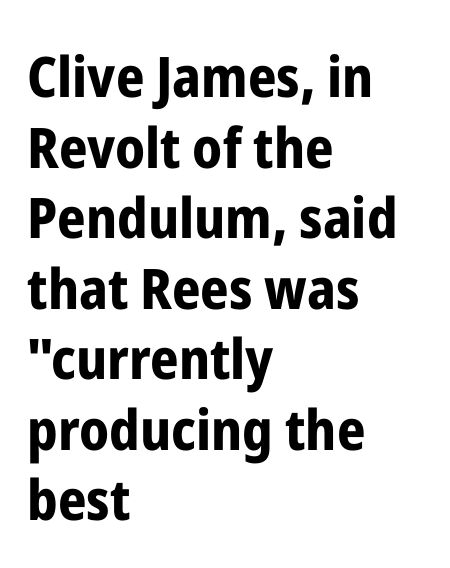
Does extra space separate the letters? No, they use regular spacing. Check the space under the baseline: it is left empty. Type style note: lacks serifs. Caption: bold face, heavy strokes. The rows are spaced the way most documents space them. The passage is arranged the way most books set body copy — flush left.
